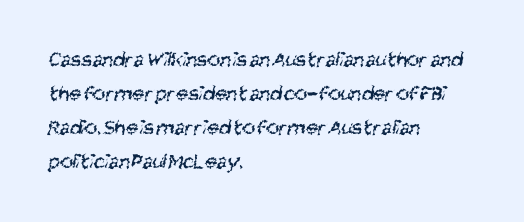
The image shows 22 px text type; set left-aligned, normal line spacing (1.55x), normal letter spacing, not underlined.
